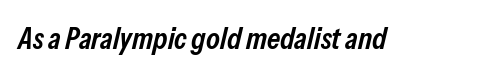
{"italic": "yes", "lean": "right", "slant_degrees": 13, "bold": "semi", "weight": "semibold", "width": "condensed", "stroke_contrast": "low", "x_height": "medium", "monospaced": "no", "underline": "no", "letter_spacing": "normal", "letter_spacing_em": 0.0, "glyph_px": 31}
